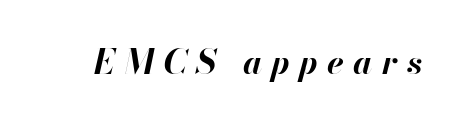
The sample has been set heavy, in full bold. Note the varied advance widths — an 'i' is clearly narrower than an 'm'. Letters rest on an invisible, unmarked baseline. The glyphs look as if they've been sheared to an angle.
